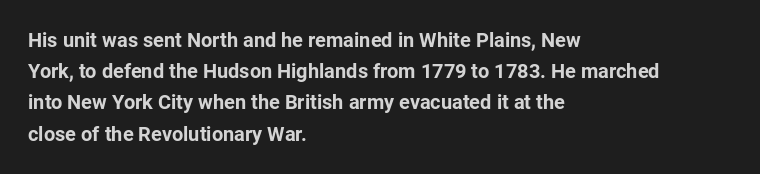
{"italic": "no", "bold": "yes", "underline": "no", "align": "left", "line_spacing": "normal", "line_spacing_ratio": 1.56, "letter_spacing": "normal", "letter_spacing_em": 0.0, "glyph_px": 20}
